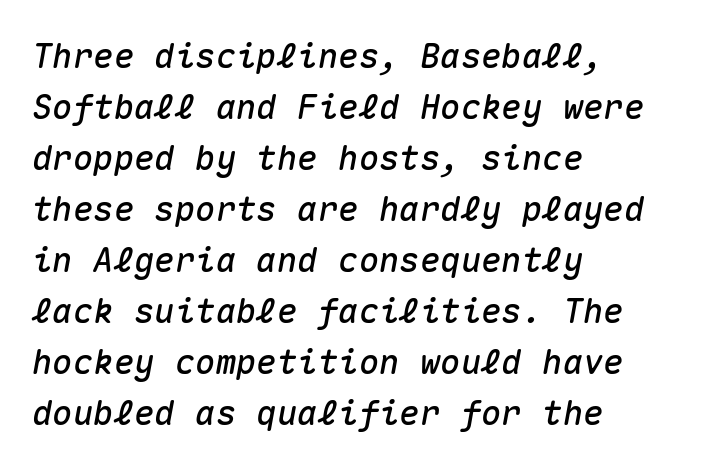
Line starts are locked; line ends wander. Decoration check: the copy has no underline. How would I describe the line gaps? Plain and ordinary. Slant detected: the letters are inclined. The type is set solid horizontally, with unmodified tracking.
